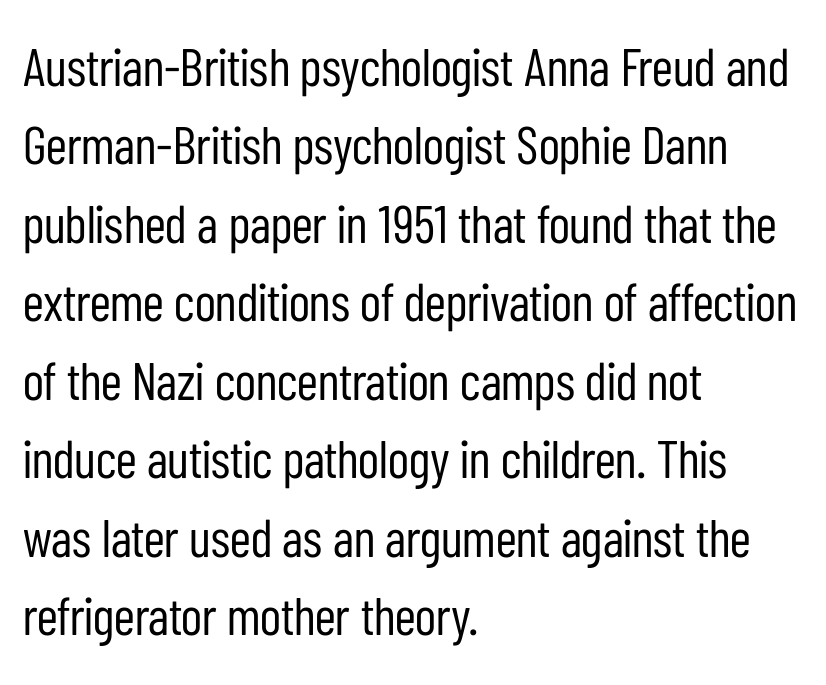
{"serif": "no", "italic": "no", "bold": "no", "weight": "regular", "width": "condensed", "stroke_contrast": "low", "x_height": "medium", "monospaced": "no", "underline": "no", "align": "left", "line_spacing": "normal", "line_spacing_ratio": 1.48, "letter_spacing": "normal", "letter_spacing_em": 0.0, "glyph_px": 53}
